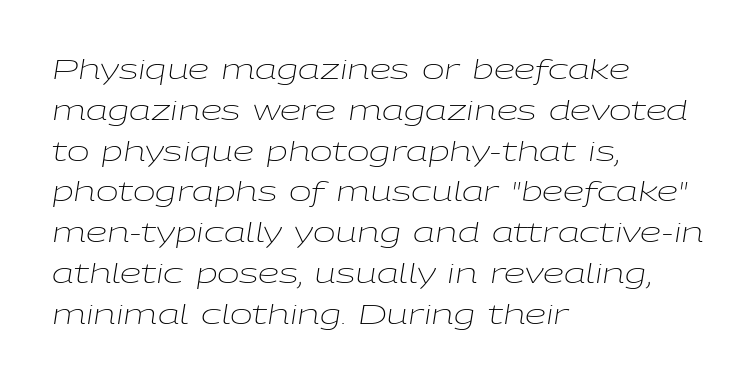
Q: Is the text bold? A: No.
Q: Is the text italic (slanted)? A: Yes, it leans right by about 9 degrees.
Q: Is the text underlined? A: No.
Q: How is the paragraph aligned? A: Left-aligned.
Q: Is the spacing between letters normal or unusually wide? A: Normal.
Q: Is the spacing between lines tight, normal or loose? A: Normal.
